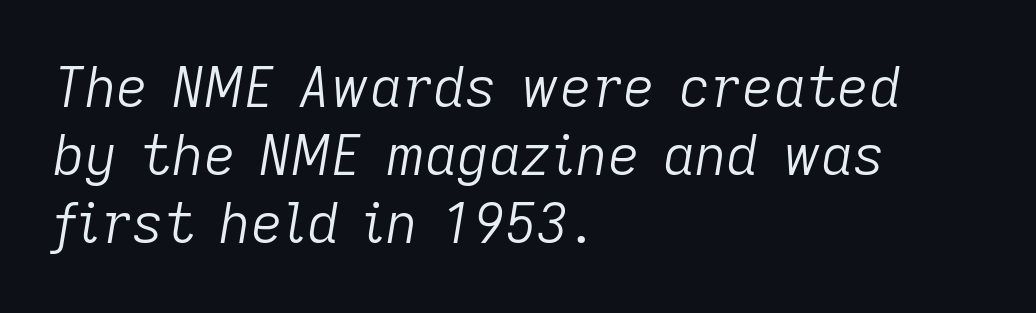
This sample has the flowing, uneven cadence of proportional lettering. Descenders are the only things crossing below the line. The lettering tilts uniformly, giving the passage an italic look. The strokes carry an ordinary text weight at most. The rag falls on the right side of this text block. In terms of letterspacing, this is plain default setting.
